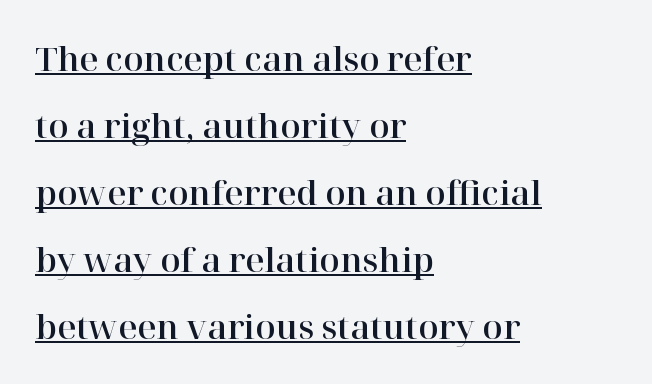
The image shows 33 px serif type, upright; set left-aligned, loose line spacing (2.03x), normal letter spacing, underlined; high stroke contrast and a medium x-height.
